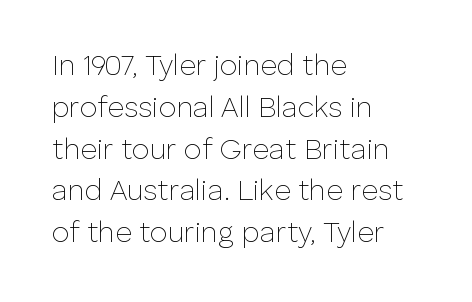
Q: Is the text bold? A: No.
Q: Is the text italic (slanted)? A: No, it is upright.
Q: Is the typeface a serif or a sans-serif typeface? A: Sans-serif.
Q: Is the text underlined? A: No.
Q: How is the paragraph aligned? A: Left-aligned.
Q: Is the spacing between letters normal or unusually wide? A: Normal.
Q: Is the spacing between lines tight, normal or loose? A: Normal.
Q: Width (condensed, normal, or wide)? A: Normal.
Q: Stroke contrast? A: Low.
Q: x-height? A: Medium.
Q: Monospaced? A: No.
